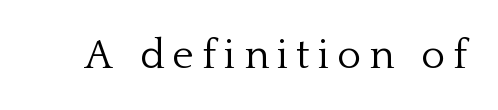
Q: Is the text bold? A: No.
Q: Is the text italic (slanted)? A: No, it is upright.
Q: Is the typeface a serif or a sans-serif typeface? A: Serif.
Q: Is the text underlined? A: No.
Q: Is the spacing between letters normal or unusually wide? A: Unusually wide.
Q: Width (condensed, normal, or wide)? A: Normal.
Q: Stroke contrast? A: Low.
Q: x-height? A: Medium.
Q: Monospaced? A: No.
